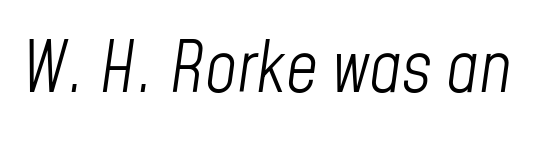
{"italic": "yes", "lean": "right", "slant_degrees": 8, "bold": "no", "weight": "light", "width": "condensed", "stroke_contrast": "low", "x_height": "medium", "monospaced": "no", "underline": "no", "letter_spacing": "normal", "letter_spacing_em": 0.0, "glyph_px": 70}
